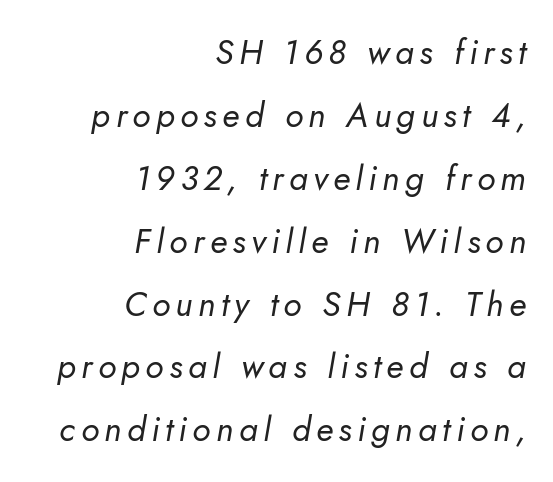
Stems and bowls with no extra thickness — not bold. Character widths vary here, with narrow letters taking less room than wide ones. The gap between lines stays unmarked. When letters slant like this, we call the style italic. The paragraph has a hard right edge and a soft left edge.
